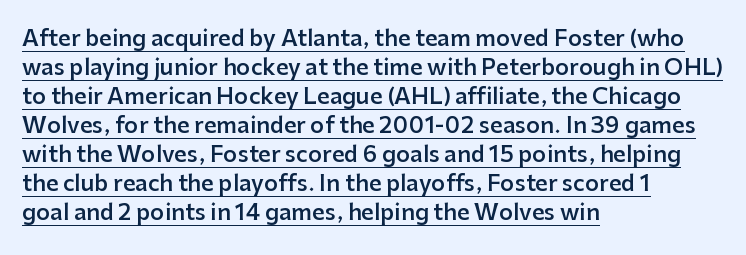
Q: Is the text bold? A: Semi-bold.
Q: Is the text italic (slanted)? A: No, it is upright.
Q: Is the text underlined? A: Yes.
Q: How is the paragraph aligned? A: Left-aligned.
Q: Is the spacing between letters normal or unusually wide? A: Normal.
Q: Is the spacing between lines tight, normal or loose? A: Normal.
